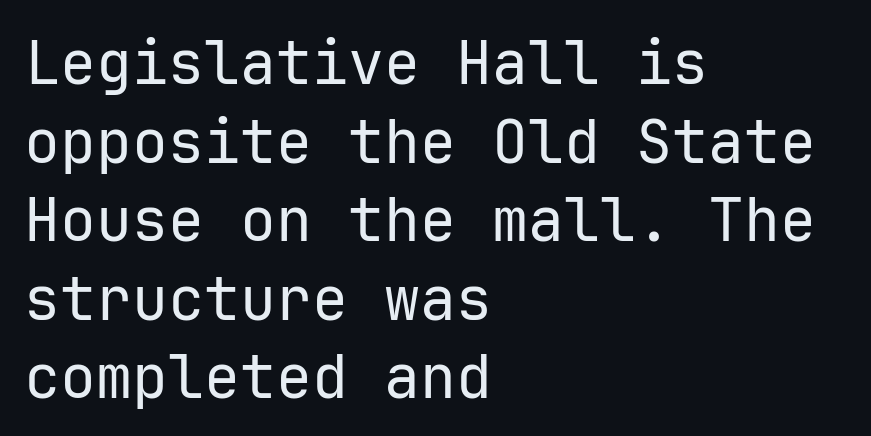
Q: Is the text bold? A: No.
Q: Is the text italic (slanted)? A: No, it is upright.
Q: Is the typeface a serif or a sans-serif typeface? A: Sans-serif.
Q: Is the text underlined? A: No.
Q: How is the paragraph aligned? A: Left-aligned.
Q: Is the spacing between letters normal or unusually wide? A: Normal.
Q: Is the spacing between lines tight, normal or loose? A: Normal.
Q: Width (condensed, normal, or wide)? A: Normal.
Q: Stroke contrast? A: Low.
Q: x-height? A: Medium.
Q: Monospaced? A: Yes.
